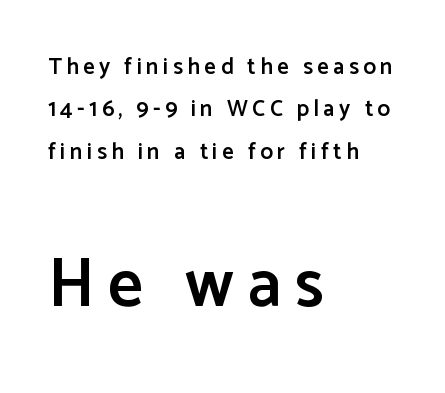
The specimen omits any rule beneath the text block's lines. Weight: semibold (demi). Looks like regular typesetting: each glyph gets only the width it needs. These lines are set flush left with a ragged right edge.
